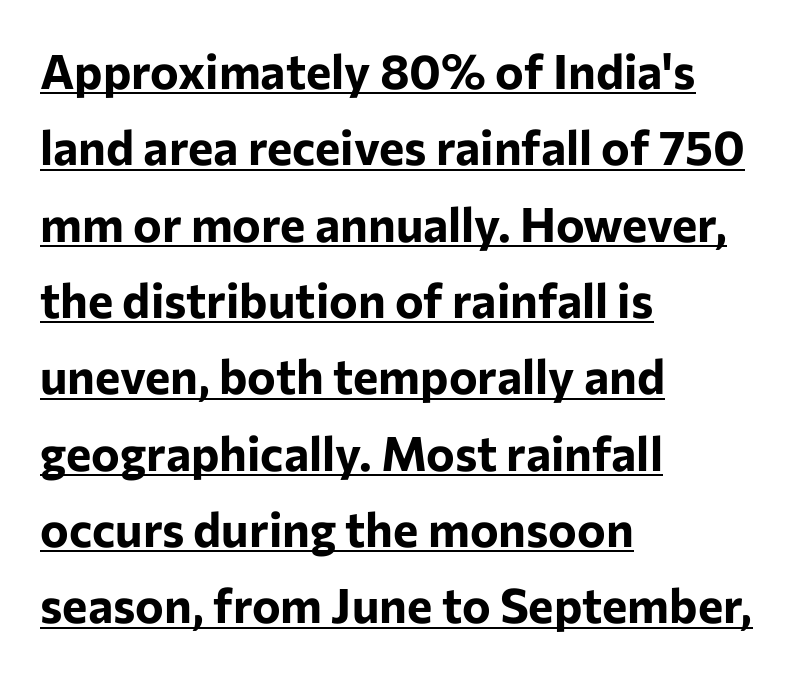
The rendering uses the underline text-decoration. A sans-serif font was chosen for this passage. You'd pick this weight for a headline — it's a proper bold. The typesetter chose a ragged-right arrangement here. This sample uses an upright cut, with every glyph sitting square on the baseline. Standard letterfit; no display-style spreading of the glyphs.
